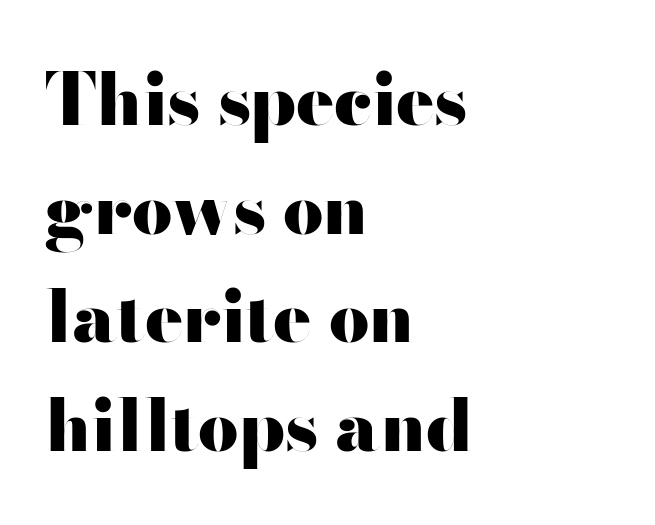
Q: Is the text bold? A: Yes.
Q: Is the text italic (slanted)? A: No, it is upright.
Q: Is the typeface a serif or a sans-serif typeface? A: Serif.
Q: Is the text underlined? A: No.
Q: How is the paragraph aligned? A: Left-aligned.
Q: Is the spacing between letters normal or unusually wide? A: Normal.
Q: Is the spacing between lines tight, normal or loose? A: Normal.
Q: Width (condensed, normal, or wide)? A: Wide.
Q: Stroke contrast? A: High.
Q: x-height? A: Small.
Q: Monospaced? A: No.
